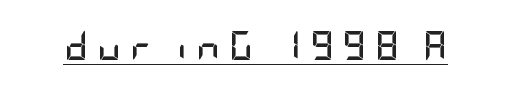
Like a heading marked for emphasis, these lines bear an underscore. Set as a true bold cut, around the 700 mark. The letterforms stand isolated, each surrounded by extra space. Does the lettering tilt? It doesn't — this is upright. Look at the bottom of the vertical strokes: they stop flat, with no serifs.
